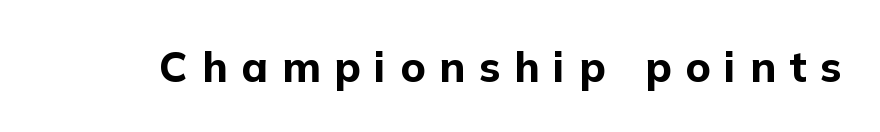
These words are printed bold, with thick strokes throughout. A typesetter would call this proportional, since set widths differ per character. A bare baseline throughout the passage. Honestly, the letter spacing is so wide it's the main thing you notice. You can tell from the bare stems that sans-serif type was used.
